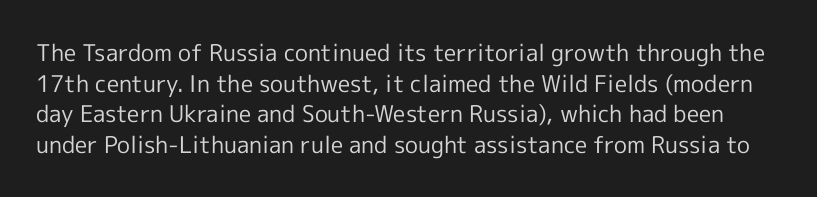
The image shows 23 px text type, upright; set normal line spacing (1.33x), normal letter spacing, not underlined.
